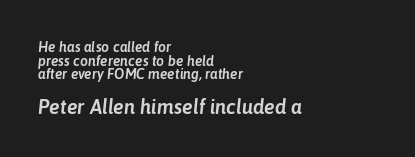
Q: Is the text italic (slanted)? A: Yes, it leans right by about 6 degrees.
Q: Is the text underlined? A: No.
Q: How is the paragraph aligned? A: Left-aligned.
Q: Is the spacing between letters normal or unusually wide? A: Normal.
Q: Is the spacing between lines tight, normal or loose? A: Tight.
Q: Which block of text is set in a larger size, the first (top) or the second (bottom)? A: The second (bottom) one.
